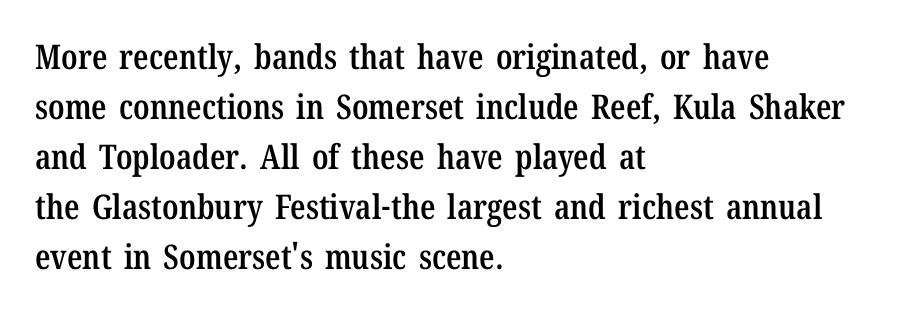
You could not count columns in this text — the font is proportionally spaced. A student would call this left alignment; a typographer would say flush left, rag right. The letters stand straight up with perfectly vertical stems. Notice the strokes are somewhat thickened but not fully heavy: this is a semibold. The rendering shows small feet on the letterforms — a serif design.
